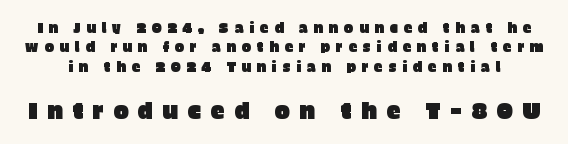
{"italic": "no", "underline": "no", "line_spacing": "normal", "line_spacing_ratio": 1.38, "letter_spacing": "wide", "letter_spacing_em": 0.4, "larger_block": "second", "size_ratio": 1.64, "glyph_px": 23}
